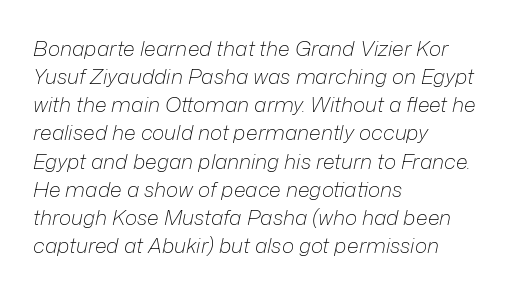
On a weight scale, this lands at 450 or below. The words here are not underlined. Line spacing here is normal. Slanted lettering throughout. In terms of letterspacing, this is plain default setting.
